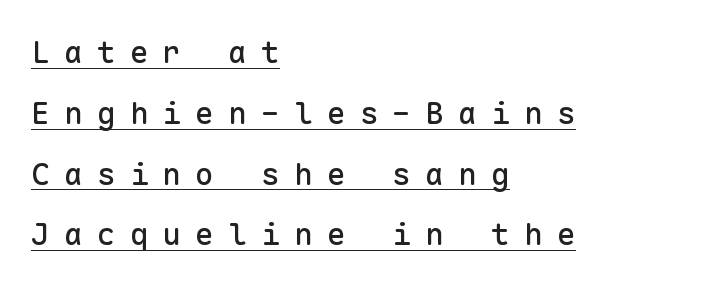
The image shows 31 px sans-serif type, upright, monospaced; set left-aligned, loose line spacing (1.96x), unusually wide letter spacing (+0.46 em), underlined; low stroke contrast and a medium x-height.
